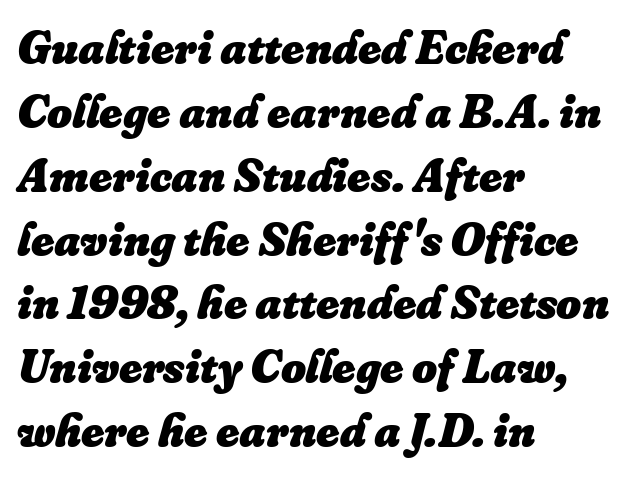
Underlining? Definitely not there. The compositor pushed each line to the left boundary. This sample uses an oblique cut, with every glyph tilted off the vertical. No extra tracking has been applied to these lines.
